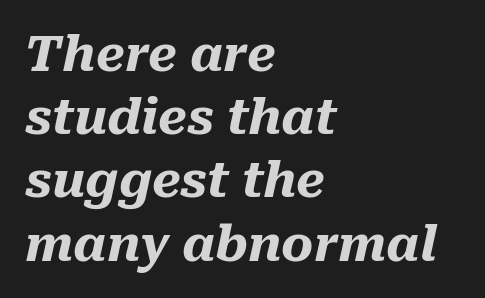
Designer's note — italics engaged. A normal amount of white space separates one row of letters from the next. Varying glyph widths throughout — classic text-font behaviour. Check the space under the baseline: it is left empty. The characters look thick and weighty, a clear bold.
